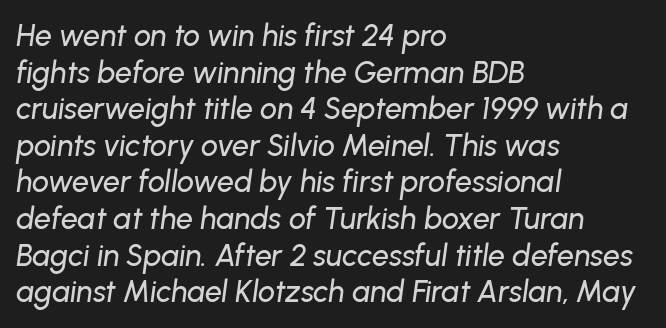
{"italic": "yes", "lean": "right", "slant_degrees": 8, "width": "normal", "stroke_contrast": "low", "x_height": "medium", "monospaced": "no", "underline": "no", "align": "left", "line_spacing_ratio": 1.22, "letter_spacing": "normal", "letter_spacing_em": 0.0, "glyph_px": 30}
